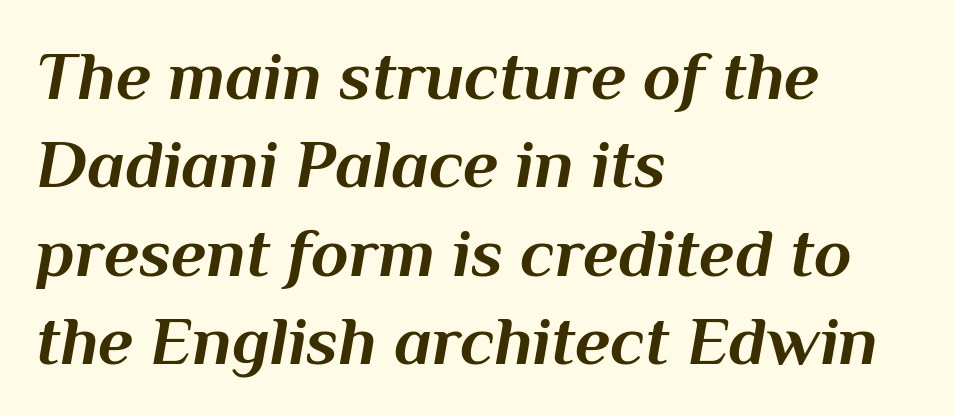
{"italic": "yes", "lean": "right", "slant_degrees": 10, "bold": "yes", "weight": "bold", "width": "normal", "stroke_contrast": "medium", "x_height": "medium", "monospaced": "no", "underline": "no", "align": "left", "line_spacing": "normal", "line_spacing_ratio": 1.28, "letter_spacing": "normal", "letter_spacing_em": 0.0, "glyph_px": 69}
